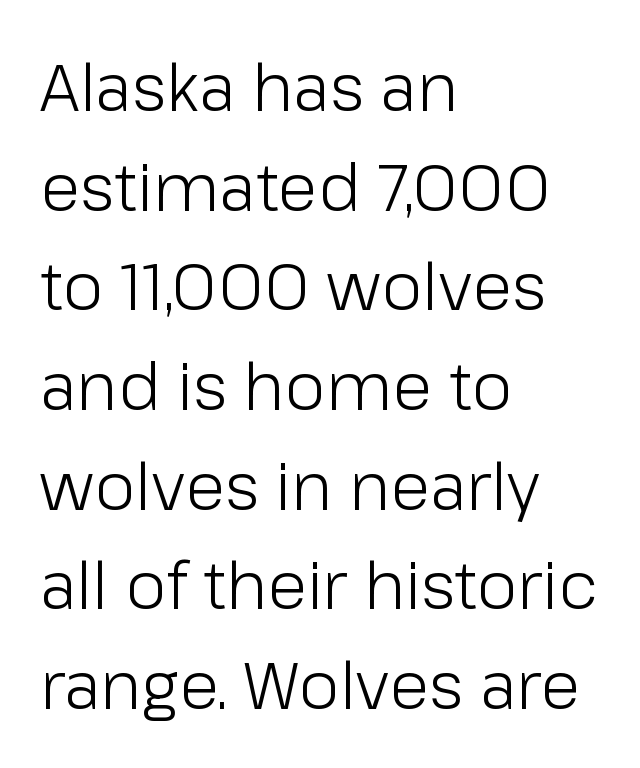
{"serif": "no", "italic": "no", "bold": "no", "weight": "light", "width": "normal", "stroke_contrast": "low", "x_height": "medium", "monospaced": "no", "underline": "no", "align": "left", "line_spacing": "normal", "line_spacing_ratio": 1.51, "letter_spacing": "normal", "letter_spacing_em": 0.0, "glyph_px": 66}
